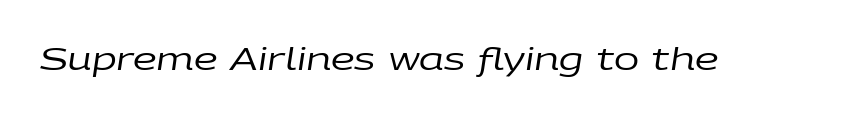
The image shows 30 px regular-weight, wide type, italic (leaning right); set normal letter spacing, not underlined; low stroke contrast and a large x-height.
